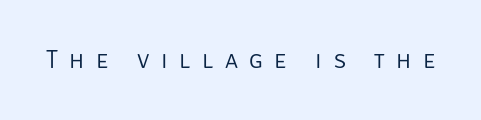
The image shows 25 px text type, upright; set unusually wide letter spacing (+0.46 em), not underlined.
